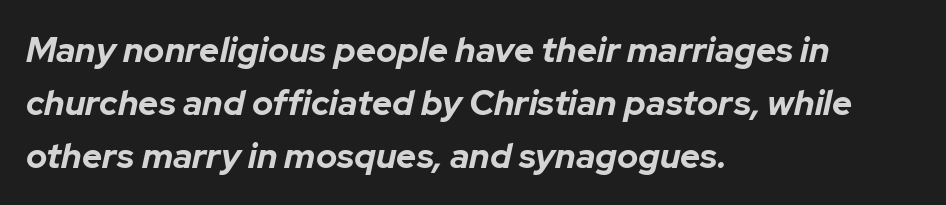
The image shows 35 px bold type, italic (leaning right); set left-aligned, normal line spacing (1.51x), normal letter spacing, not underlined; low stroke contrast and a medium x-height.
